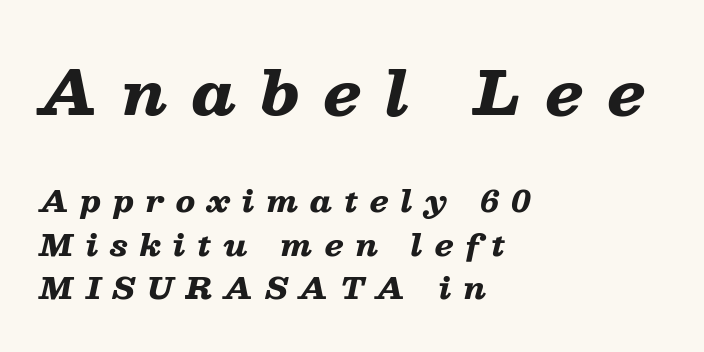
The image shows 60 px heavy, wide type, italic (leaning right); set left-aligned, normal line spacing (1.44x), unusually wide letter spacing (+0.4 em), not underlined; the first (top) block is 2.0x larger; low stroke contrast and a medium x-height.
